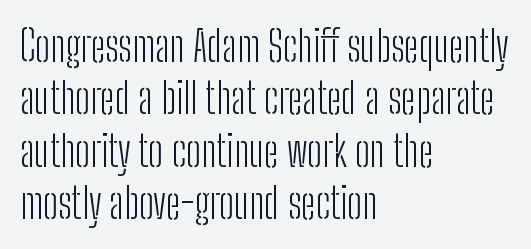
The image shows 42 px light, condensed sans-serif type, upright; set left-aligned, normal line spacing (1.25x), normal letter spacing, not underlined; low stroke contrast and a medium x-height.
